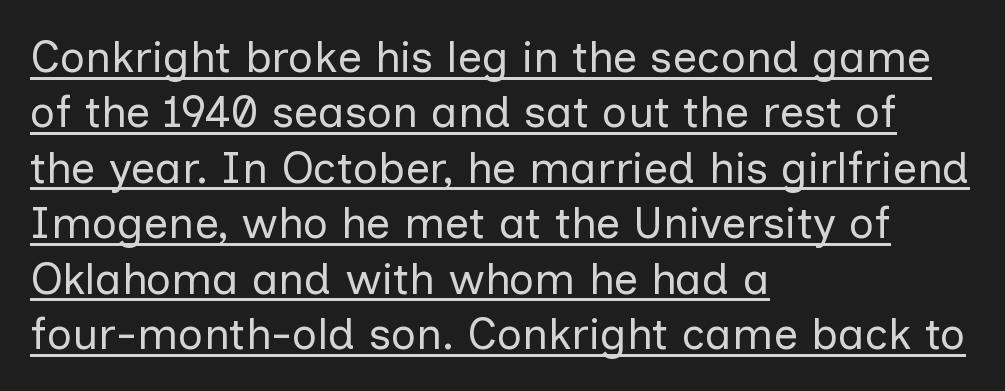
The image shows 44 px regular-weight sans-serif type, upright; set left-aligned, normal line spacing (1.26x), normal letter spacing, underlined; low stroke contrast and a medium x-height.
